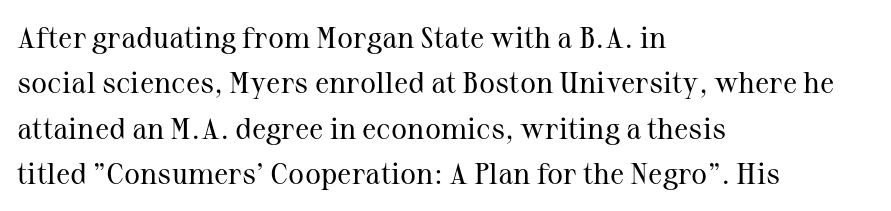
Check under the words: just untouched page. The rendering anchors every line to the left-hand side. This is roman type, the default non-slanted kind. The weight tops out at a normal text grade.
